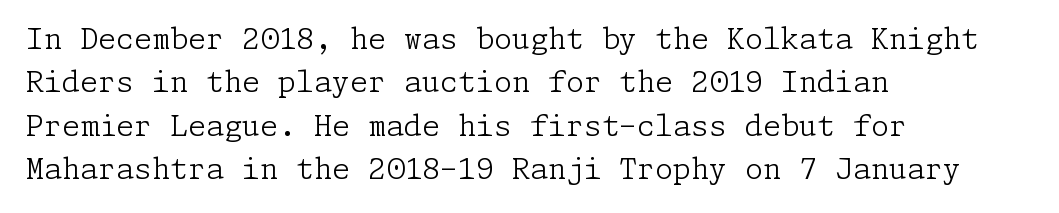
The block of text has a typical density, with ordinary space between rows. The area under the type is left untouched. The axis of the letterforms is exactly vertical. Tracking value appears to be zero — textbook default spacing. Is this a sans? No — the strokes have serifs.
